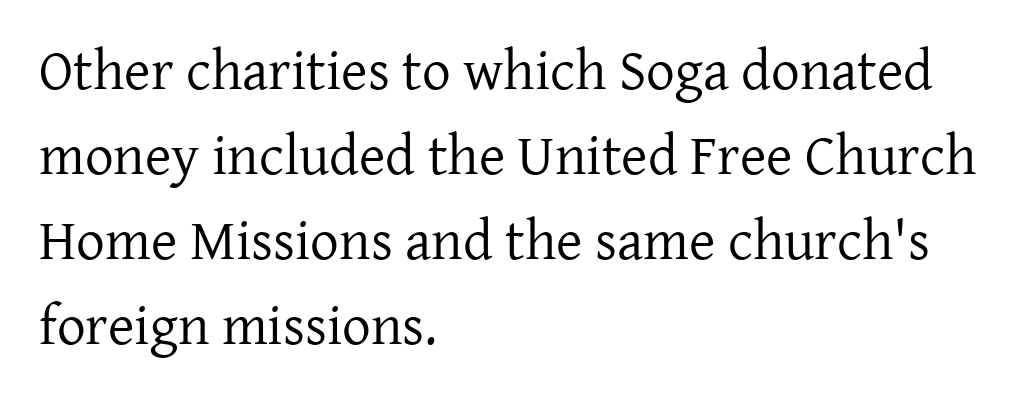
Q: Is the text bold? A: No.
Q: Is the text italic (slanted)? A: No, it is upright.
Q: Is the typeface a serif or a sans-serif typeface? A: Serif.
Q: Is the text underlined? A: No.
Q: How is the paragraph aligned? A: Left-aligned.
Q: Is the spacing between letters normal or unusually wide? A: Normal.
Q: Is the spacing between lines tight, normal or loose? A: Normal.
Q: Width (condensed, normal, or wide)? A: Normal.
Q: Stroke contrast? A: Low.
Q: x-height? A: Medium.
Q: Monospaced? A: No.
